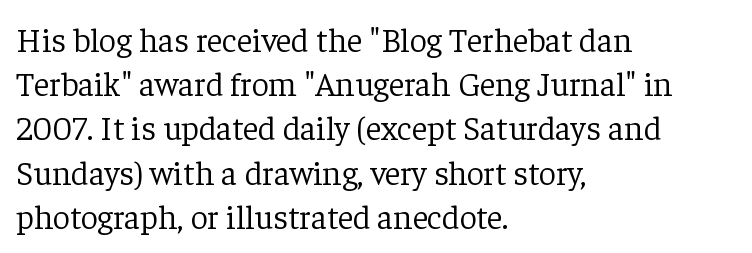
{"serif": "yes", "italic": "no", "bold": "no", "weight": "light", "width": "normal", "stroke_contrast": "low", "x_height": "medium", "monospaced": "no", "underline": "no", "align": "left", "line_spacing": "normal", "line_spacing_ratio": 1.3, "letter_spacing": "normal", "letter_spacing_em": 0.0, "glyph_px": 34}
